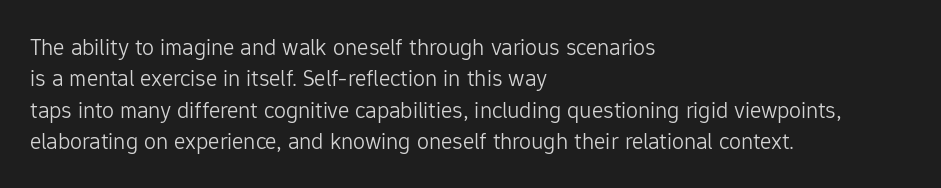
Q: Is the text bold? A: No.
Q: Is the text italic (slanted)? A: No, it is upright.
Q: Is the text underlined? A: No.
Q: How is the paragraph aligned? A: Left-aligned.
Q: Is the spacing between letters normal or unusually wide? A: Normal.
Q: Is the spacing between lines tight, normal or loose? A: Normal.
